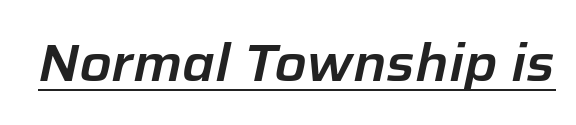
The image shows 52 px text type, italic (leaning right); set normal letter spacing, underlined; low stroke contrast and a medium x-height.
